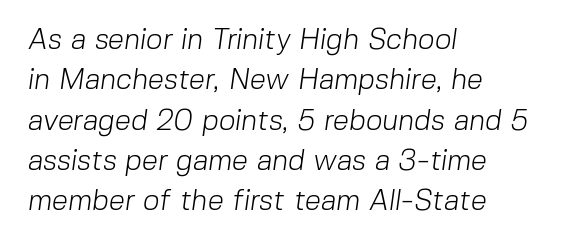
{"serif": "no", "bold": "no", "weight": "light", "width": "normal", "stroke_contrast": "low", "x_height": "medium", "monospaced": "no", "underline": "no", "align": "left", "line_spacing": "normal", "line_spacing_ratio": 1.39, "letter_spacing": "normal", "letter_spacing_em": 0.0, "glyph_px": 29}
